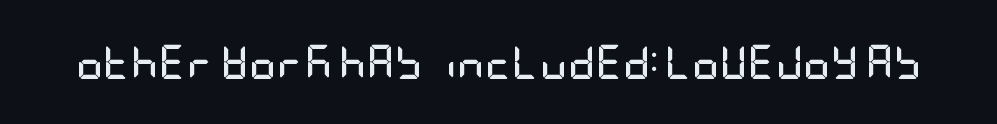
The image shows 34 px semibold, condensed sans-serif type, upright; set normal letter spacing, not underlined; low stroke contrast and a large x-height.
